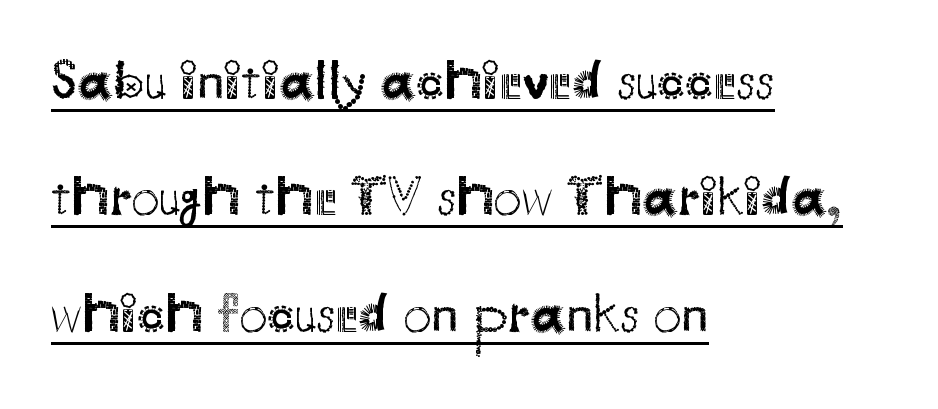
Q: Is the text bold? A: No.
Q: Is the text italic (slanted)? A: No, it is upright.
Q: Is the typeface a serif or a sans-serif typeface? A: Sans-serif.
Q: Is the text underlined? A: Yes.
Q: How is the paragraph aligned? A: Left-aligned.
Q: Is the spacing between letters normal or unusually wide? A: Normal.
Q: Is the spacing between lines tight, normal or loose? A: Loose.
Q: Width (condensed, normal, or wide)? A: Normal.
Q: Stroke contrast? A: Medium.
Q: x-height? A: Small.
Q: Monospaced? A: No.
